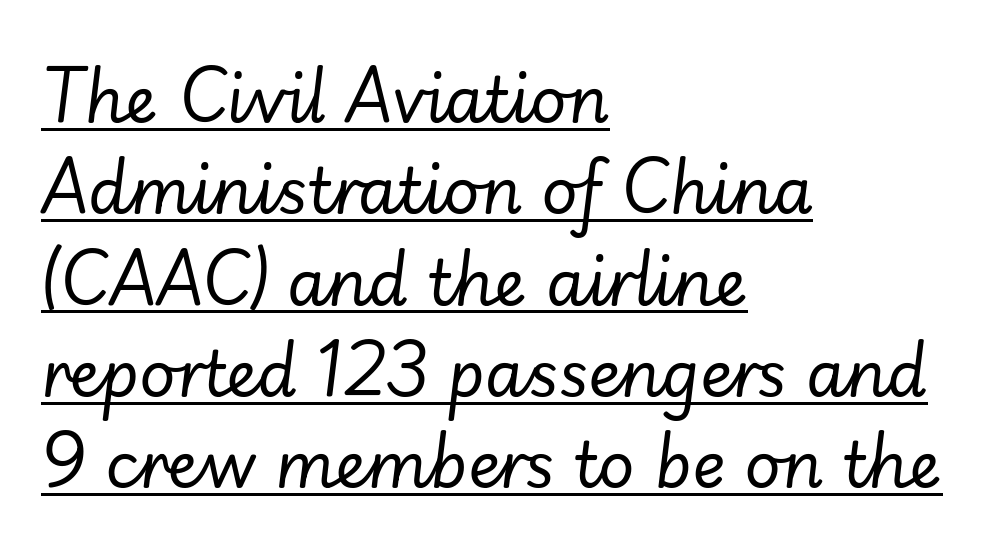
The image shows 63 px regular-weight type, italic (leaning right); set left-aligned, normal line spacing (1.45x), normal letter spacing, underlined; low stroke contrast and a small x-height.
